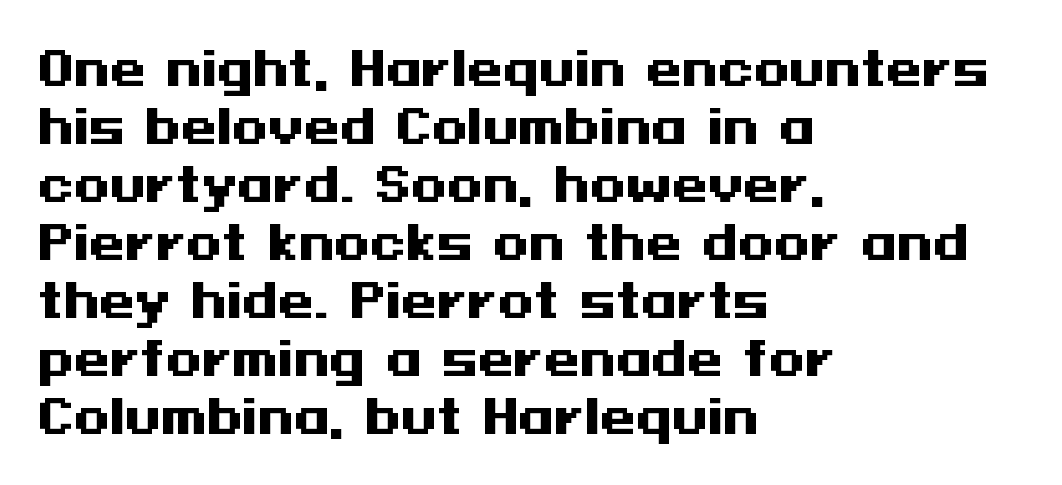
The image shows 46 px heavy, wide sans-serif type, upright; set left-aligned, normal line spacing (1.26x), normal letter spacing, not underlined; medium stroke contrast and a medium x-height.
